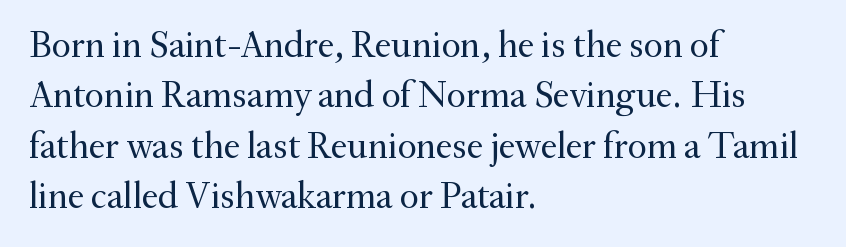
Q: Is the text bold? A: No.
Q: Is the text italic (slanted)? A: No, it is upright.
Q: Is the typeface a serif or a sans-serif typeface? A: Serif.
Q: Is the text underlined? A: No.
Q: How is the paragraph aligned? A: Left-aligned.
Q: Is the spacing between letters normal or unusually wide? A: Normal.
Q: Is the spacing between lines tight, normal or loose? A: Normal.
Q: Width (condensed, normal, or wide)? A: Normal.
Q: Stroke contrast? A: Medium.
Q: x-height? A: Small.
Q: Monospaced? A: No.
